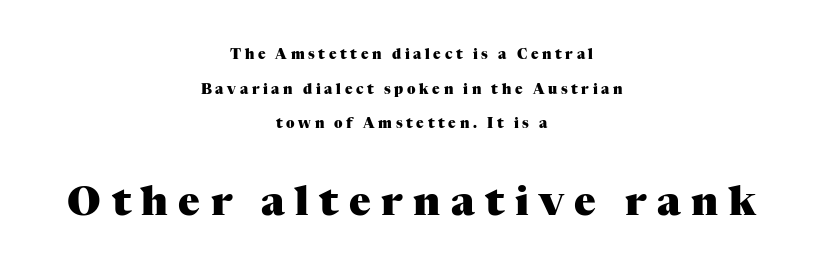
Compared with a flush-left layout, this one balances lines on the center instead. Note: smaller setting up top, larger setting below. These lines stand farther apart than default settings would place them. I'd call this a serif setting — the letters wear small feet.
